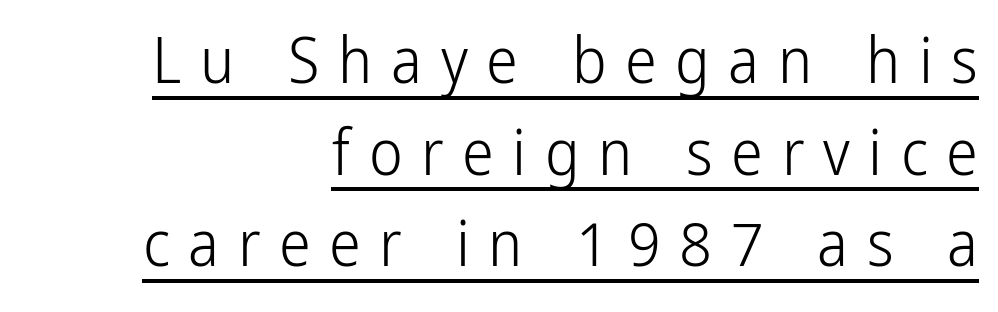
Q: Is the text bold? A: No.
Q: Is the text italic (slanted)? A: No, it is upright.
Q: Is the typeface a serif or a sans-serif typeface? A: Sans-serif.
Q: Is the text underlined? A: Yes.
Q: How is the paragraph aligned? A: Right-aligned.
Q: Is the spacing between letters normal or unusually wide? A: Unusually wide.
Q: Is the spacing between lines tight, normal or loose? A: Normal.
Q: Width (condensed, normal, or wide)? A: Condensed.
Q: Stroke contrast? A: Low.
Q: x-height? A: Medium.
Q: Monospaced? A: No.
